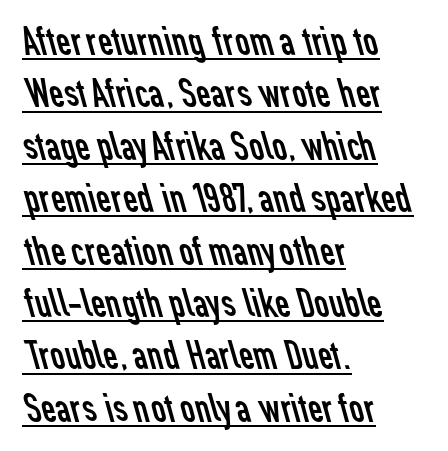
The image shows 40 px regular-weight sans-serif type; set left-aligned, normal line spacing (1.31x), normal letter spacing, underlined; low stroke contrast and a medium x-height.
